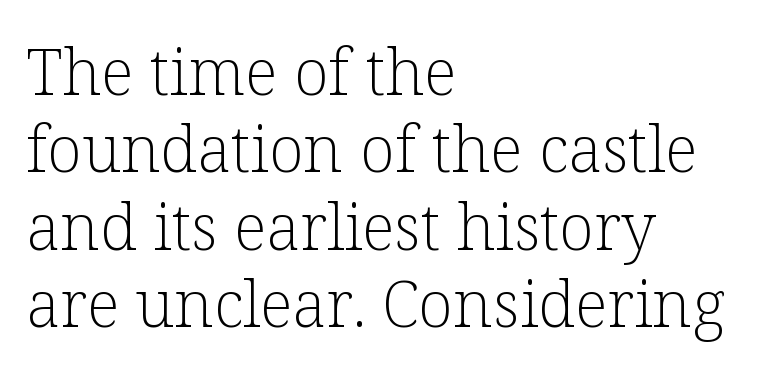
Here the designer chose a conventional face with non-uniform glyph widths. Yep, those are serifs on the letters. The ragged edge is on the right, which tells us the setting is flush left. Notice how the stems are strictly vertical — no italics here. Heaviness? Minimal to ordinary, like unemphasized prose. The zone under the glyphs is completely vacant.
